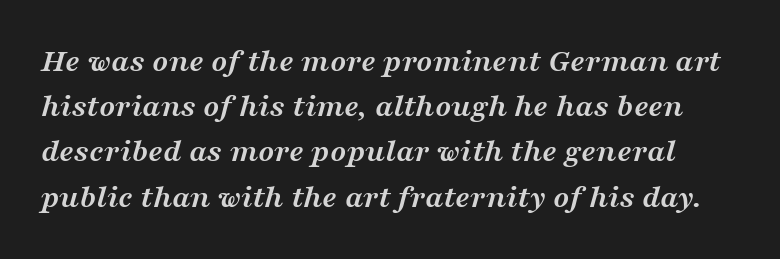
The image shows 33 px semibold, wide serif type, italic (leaning right); set normal line spacing (1.37x), normal letter spacing, not underlined; medium stroke contrast and a medium x-height.
